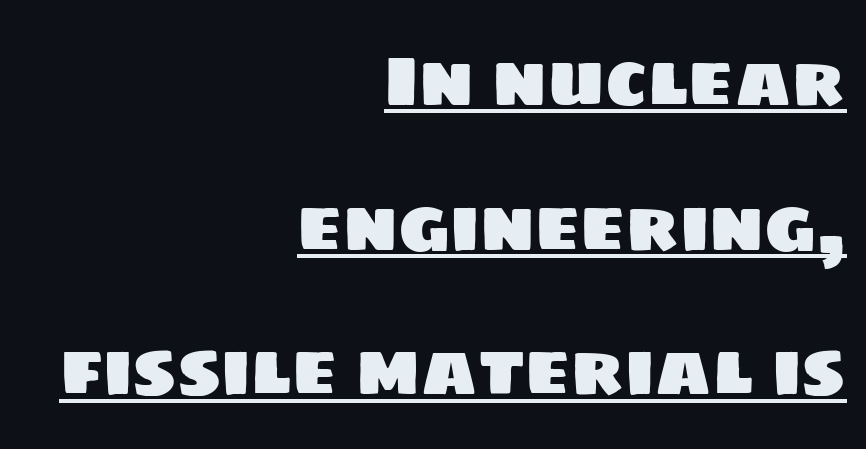
Q: Is the typeface a serif or a sans-serif typeface? A: Sans-serif.
Q: Is the text underlined? A: Yes.
Q: How is the paragraph aligned? A: Right-aligned.
Q: Is the spacing between letters normal or unusually wide? A: Normal.
Q: Is the spacing between lines tight, normal or loose? A: Loose.
Q: Width (condensed, normal, or wide)? A: Normal.
Q: Stroke contrast? A: Low.
Q: x-height? A: Large.
Q: Monospaced? A: No.
